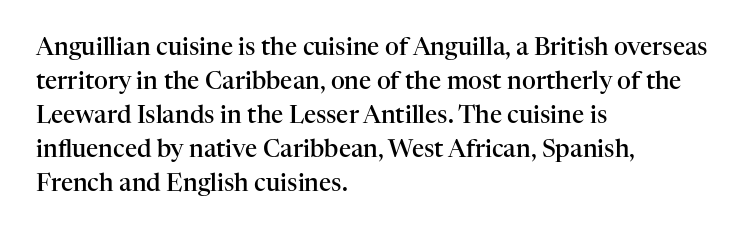
Bold? Not quite — semibold, heavier than regular but stopping short. Caption: standard tracking, unaltered. The setting favours the left margin, as ordinary paragraphs usually do. Leading matches the norm, producing a regular column. If you drew a line through each stem, it would be perfectly vertical. Bare-footed words on every line.
